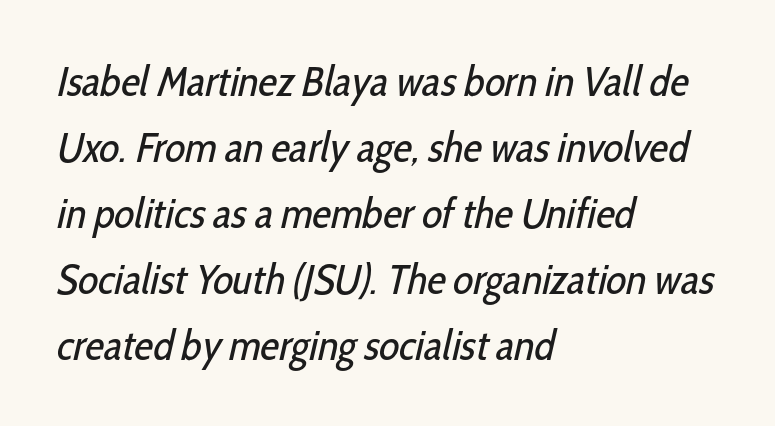
The image shows 42 px regular-weight, condensed sans-serif type; set left-aligned, normal line spacing (1.57x), normal letter spacing, not underlined; low stroke contrast and a medium x-height.
